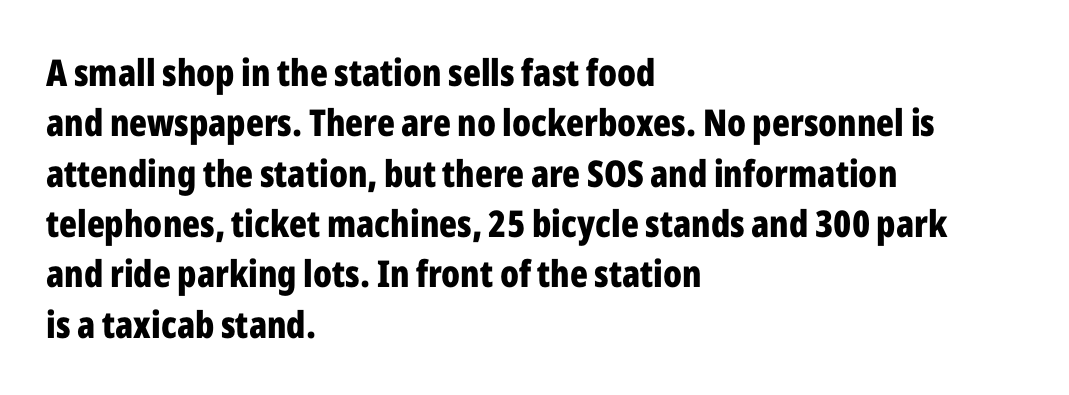
Q: Is the text bold? A: Yes.
Q: Is the text italic (slanted)? A: No, it is upright.
Q: Is the typeface a serif or a sans-serif typeface? A: Sans-serif.
Q: Is the text underlined? A: No.
Q: How is the paragraph aligned? A: Left-aligned.
Q: Is the spacing between letters normal or unusually wide? A: Normal.
Q: Is the spacing between lines tight, normal or loose? A: Normal.
Q: Width (condensed, normal, or wide)? A: Condensed.
Q: Stroke contrast? A: Low.
Q: x-height? A: Medium.
Q: Monospaced? A: No.
